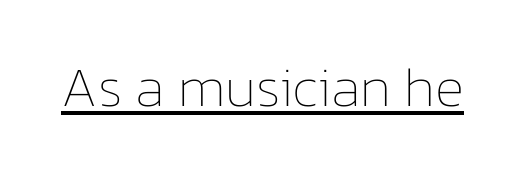
The face used here appears with an underline applied. Default kerning and tracking; the words read as compact shapes. The letterforms sit at book weight or below. You could not count columns in this text — the font is proportionally spaced. Posture: straight, roman, zero tilt.
